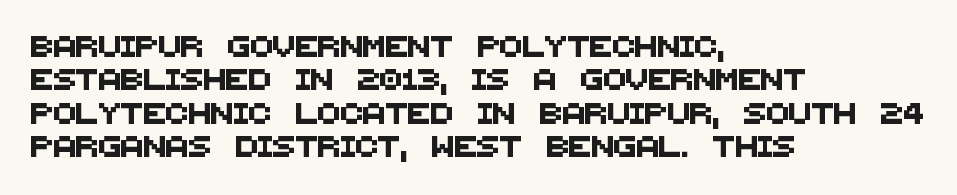
{"underline": "no", "align": "left", "line_spacing": "normal", "line_spacing_ratio": 1.59, "letter_spacing": "normal", "letter_spacing_em": 0.0, "glyph_px": 21}
